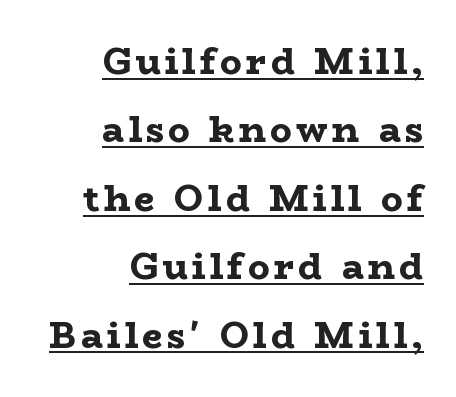
{"serif": "yes", "italic": "no", "bold": "yes", "weight": "bold", "width": "wide", "stroke_contrast": "low", "x_height": "medium", "monospaced": "no", "underline": "yes", "align": "right", "line_spacing": "loose", "line_spacing_ratio": 1.9, "glyph_px": 36}
